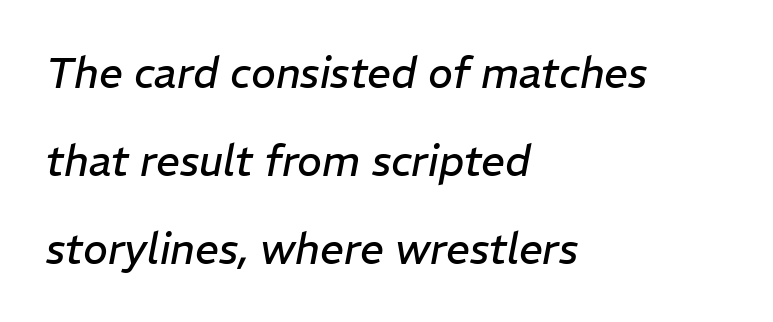
Just letters on the line, the space beneath them empty. Note the varied advance widths — an 'i' is clearly narrower than an 'm'. Observe the ordinary spacing: letters are neighbours, not strangers. The lettering tilts uniformly, giving the passage an italic look. Weight: regular or lighter. Caption: multi-line text, flush left, ragged right.
